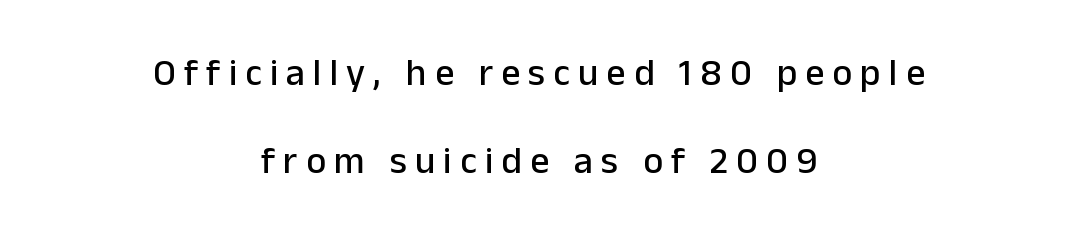
The designer dialed line spacing up above the default. Proportional: the letters do not fall into vertical columns. To sum up the face: it is a sans, with no serifs. Horizontally, the lines are justified to the midpoint only.
